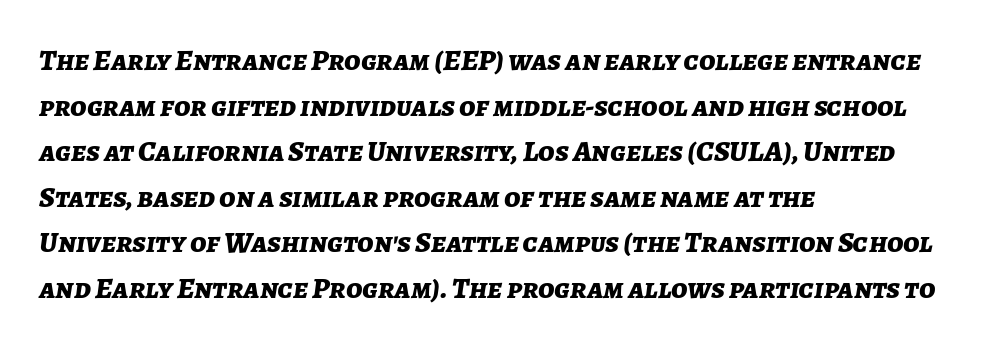
The image shows 30 px bold type, italic (leaning right); set left-aligned, normal line spacing (1.52x), normal letter spacing, not underlined; low stroke contrast and a medium x-height.
